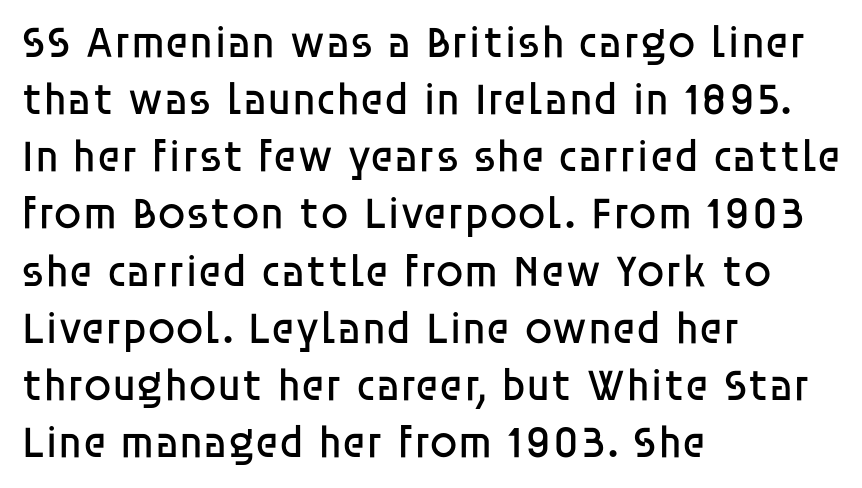
{"serif": "no", "italic": "no", "bold": "no", "weight": "regular", "width": "normal", "stroke_contrast": "low", "x_height": "large", "monospaced": "no", "underline": "no", "align": "left", "line_spacing": "normal", "line_spacing_ratio": 1.27, "letter_spacing": "normal", "letter_spacing_em": 0.0, "glyph_px": 45}
